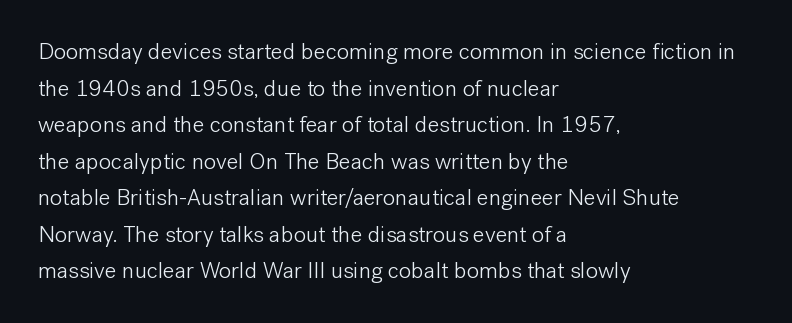
{"italic": "no", "bold": "no", "underline": "no", "align": "left", "line_spacing": "normal", "line_spacing_ratio": 1.59, "letter_spacing": "normal", "letter_spacing_em": 0.0, "glyph_px": 23}
